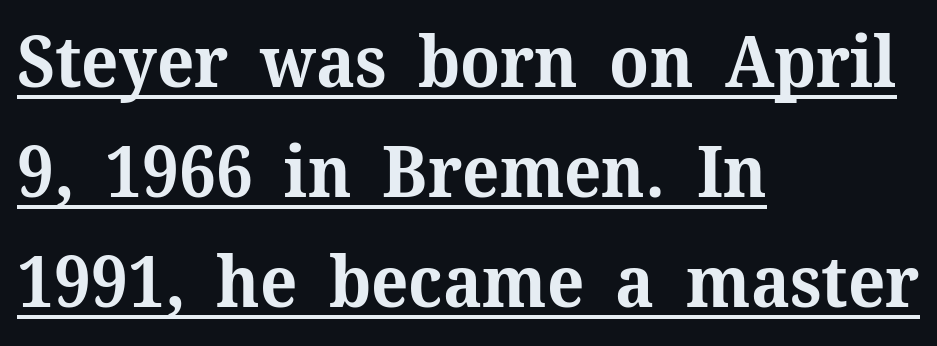
{"serif": "yes", "italic": "no", "bold": "yes", "weight": "bold", "width": "normal", "stroke_contrast": "medium", "x_height": "medium", "monospaced": "no", "underline": "yes", "align": "left", "line_spacing": "normal", "line_spacing_ratio": 1.57, "letter_spacing": "normal", "letter_spacing_em": 0.0, "glyph_px": 70}
